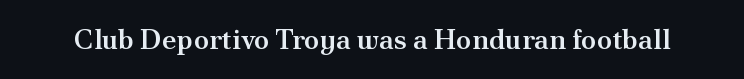
Q: Is the text bold? A: Semi-bold.
Q: Is the text italic (slanted)? A: No, it is upright.
Q: Is the typeface a serif or a sans-serif typeface? A: Serif.
Q: Is the text underlined? A: No.
Q: Is the spacing between letters normal or unusually wide? A: Normal.
Q: Width (condensed, normal, or wide)? A: Normal.
Q: Stroke contrast? A: Medium.
Q: x-height? A: Small.
Q: Monospaced? A: No.
